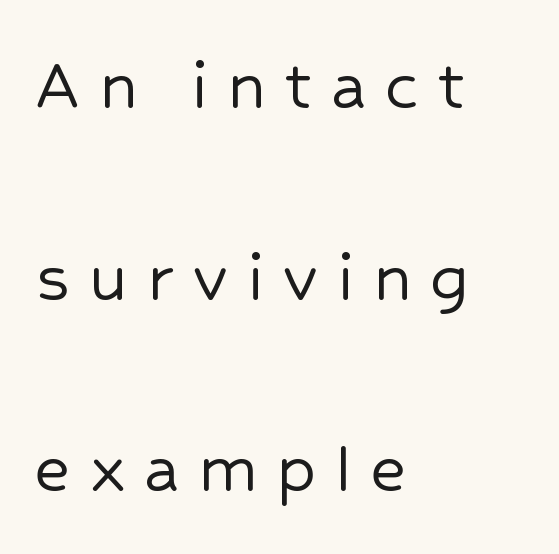
Q: Is the text italic (slanted)? A: No, it is upright.
Q: Is the typeface a serif or a sans-serif typeface? A: Sans-serif.
Q: Is the text underlined? A: No.
Q: How is the paragraph aligned? A: Left-aligned.
Q: Is the spacing between letters normal or unusually wide? A: Unusually wide.
Q: Is the spacing between lines tight, normal or loose? A: Loose.
Q: Width (condensed, normal, or wide)? A: Normal.
Q: Stroke contrast? A: Low.
Q: x-height? A: Medium.
Q: Monospaced? A: No.
